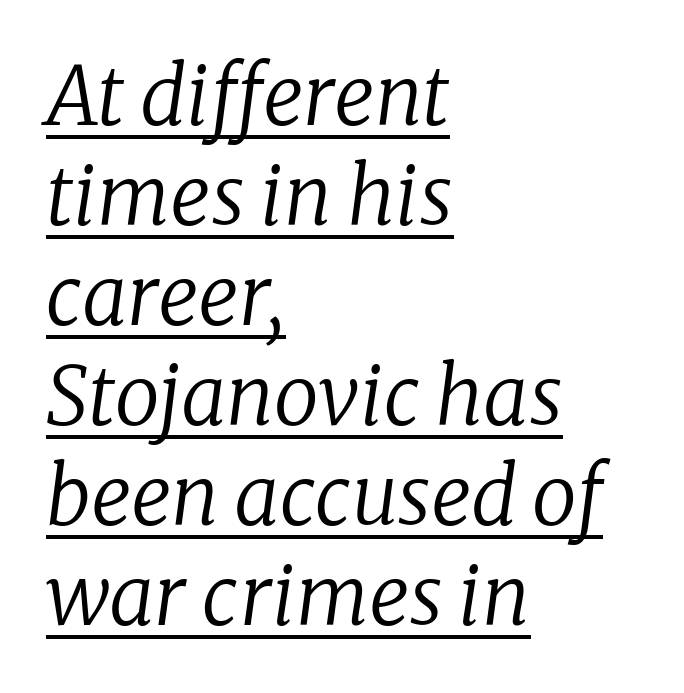
The image shows 80 px regular-weight serif type, italic (leaning right); set left-aligned, normal line spacing (1.25x), normal letter spacing, underlined; low stroke contrast and a medium x-height.
